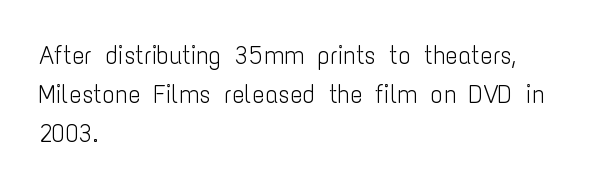
Q: Is the text bold? A: No.
Q: Is the text italic (slanted)? A: No, it is upright.
Q: Is the text underlined? A: No.
Q: How is the paragraph aligned? A: Left-aligned.
Q: Is the spacing between letters normal or unusually wide? A: Normal.
Q: Is the spacing between lines tight, normal or loose? A: Normal.
